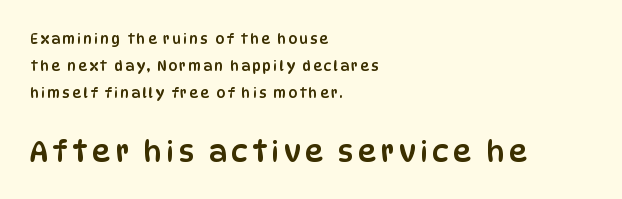
The image shows 29 px condensed sans-serif type, upright; set left-aligned, loose line spacing (1.92x), not underlined; the second (bottom) block is 2.07x larger; low stroke contrast and a large x-height.
